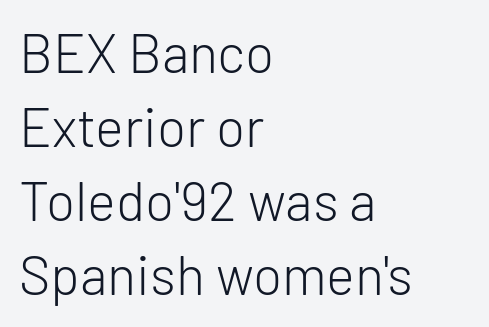
Q: Is the text bold? A: No.
Q: Is the text italic (slanted)? A: No, it is upright.
Q: Is the typeface a serif or a sans-serif typeface? A: Sans-serif.
Q: Is the text underlined? A: No.
Q: How is the paragraph aligned? A: Left-aligned.
Q: Is the spacing between letters normal or unusually wide? A: Normal.
Q: Is the spacing between lines tight, normal or loose? A: Normal.
Q: Width (condensed, normal, or wide)? A: Normal.
Q: Stroke contrast? A: Low.
Q: x-height? A: Medium.
Q: Monospaced? A: No.
